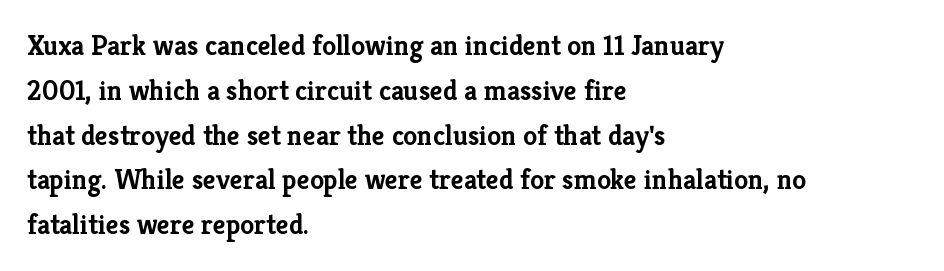
Q: Is the text bold? A: Yes.
Q: Is the text italic (slanted)? A: No, it is upright.
Q: Is the typeface a serif or a sans-serif typeface? A: Serif.
Q: Is the text underlined? A: No.
Q: How is the paragraph aligned? A: Left-aligned.
Q: Is the spacing between letters normal or unusually wide? A: Normal.
Q: Is the spacing between lines tight, normal or loose? A: Normal.
Q: Width (condensed, normal, or wide)? A: Normal.
Q: Stroke contrast? A: Low.
Q: x-height? A: Medium.
Q: Monospaced? A: No.
